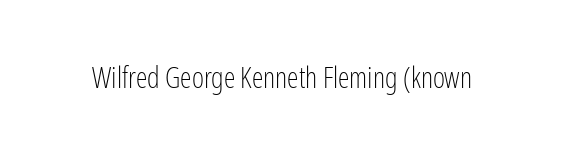
Do the characters align in a grid? No, the font is proportional. The specimen reads as upright at a glance. The tracking reads as untouched default to a designer's eye. Serifs: no, the terminals of the letterforms are clean. Stems and bowls with no extra thickness — not bold.
